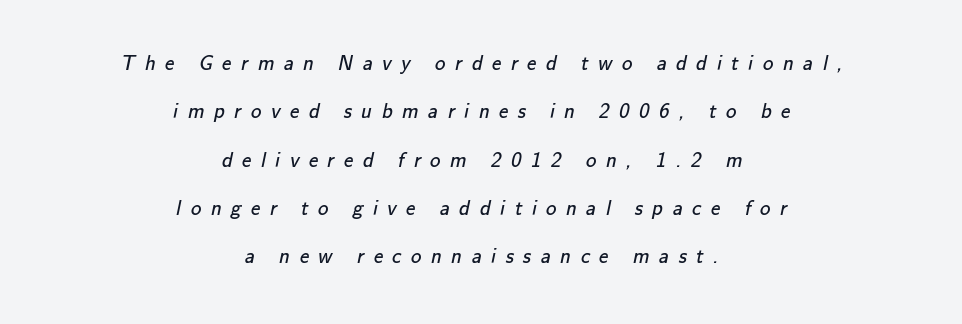
Q: Is the text bold? A: No.
Q: Is the text underlined? A: No.
Q: How is the paragraph aligned? A: Centered.
Q: Is the spacing between letters normal or unusually wide? A: Unusually wide.
Q: Is the spacing between lines tight, normal or loose? A: Loose.
